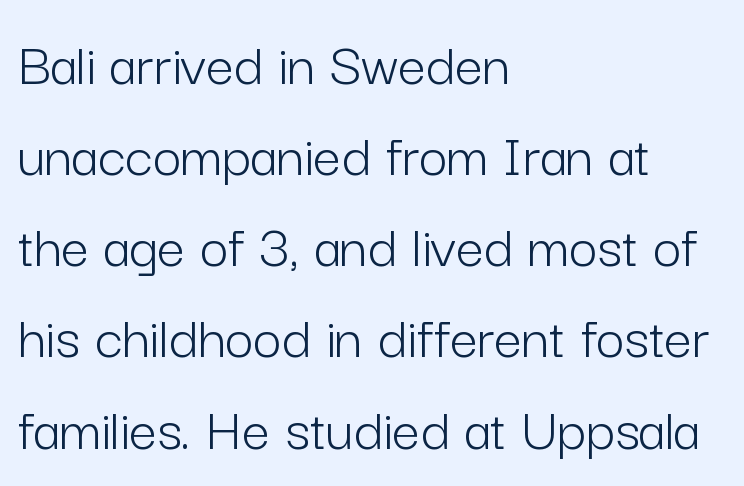
Q: Is the text bold? A: No.
Q: Is the text italic (slanted)? A: No, it is upright.
Q: Is the typeface a serif or a sans-serif typeface? A: Sans-serif.
Q: Is the text underlined? A: No.
Q: How is the paragraph aligned? A: Left-aligned.
Q: Is the spacing between letters normal or unusually wide? A: Normal.
Q: Is the spacing between lines tight, normal or loose? A: Normal.
Q: Width (condensed, normal, or wide)? A: Normal.
Q: Stroke contrast? A: Low.
Q: x-height? A: Medium.
Q: Monospaced? A: No.
